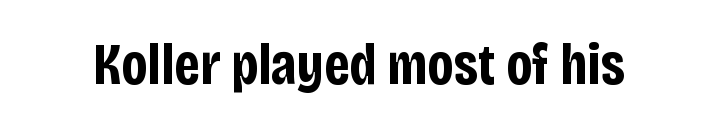
{"serif": "no", "italic": "no", "bold": "yes", "weight": "bold", "width": "condensed", "stroke_contrast": "low", "x_height": "large", "monospaced": "no", "underline": "no", "letter_spacing": "normal", "letter_spacing_em": 0.0, "glyph_px": 58}
